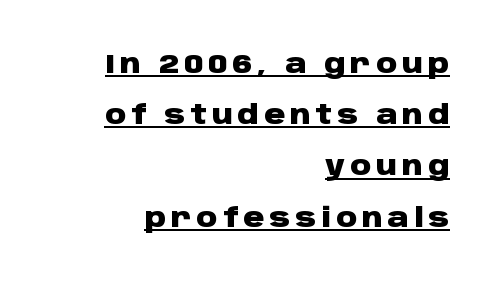
Q: Is the text bold? A: Yes.
Q: Is the text italic (slanted)? A: No, it is upright.
Q: Is the text underlined? A: Yes.
Q: How is the paragraph aligned? A: Right-aligned.
Q: Is the spacing between lines tight, normal or loose? A: Loose.
